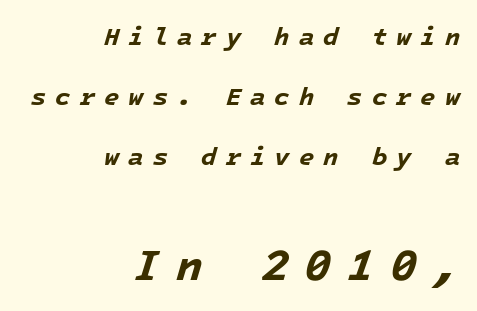
Descender tails drop into unmarked territory. These lines are set flush right with a ragged left edge. In terms of letterspacing, this is a distinctly airy, spread setting. What's the leading like? Stretched, with rows far apart. Looks like terminal output: every glyph gets an equal slot. How heavy is the stroke? Heavy — this is a bold.
